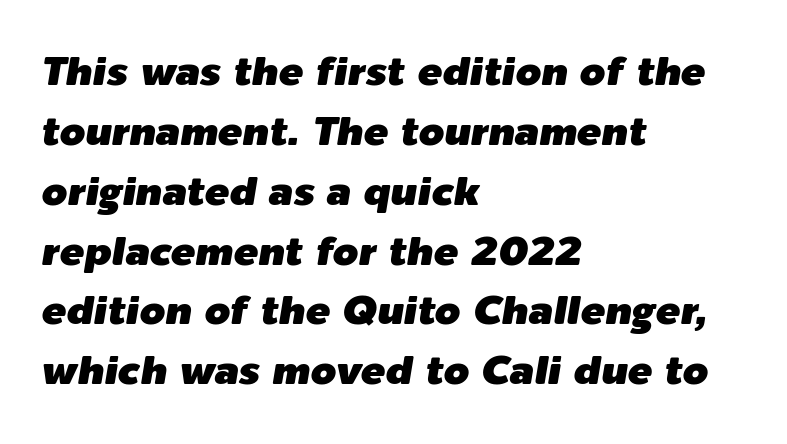
If you drew a ruler down the left edge, every line would touch it. This sample has the flowing, uneven cadence of proportional lettering. The rendering applies a slant to the glyphs. Normally led — the rows are evenly, conventionally spaced.
